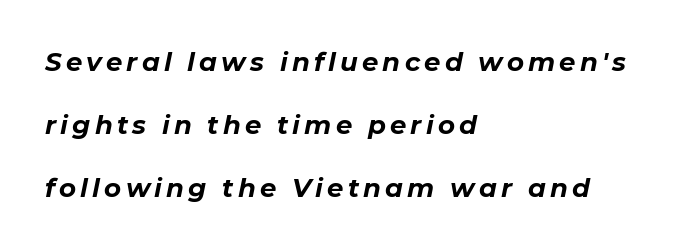
Q: Is the text bold? A: Yes.
Q: Is the text italic (slanted)? A: Yes, it leans right by about 11 degrees.
Q: Is the text underlined? A: No.
Q: How is the paragraph aligned? A: Left-aligned.
Q: Is the spacing between lines tight, normal or loose? A: Loose.
